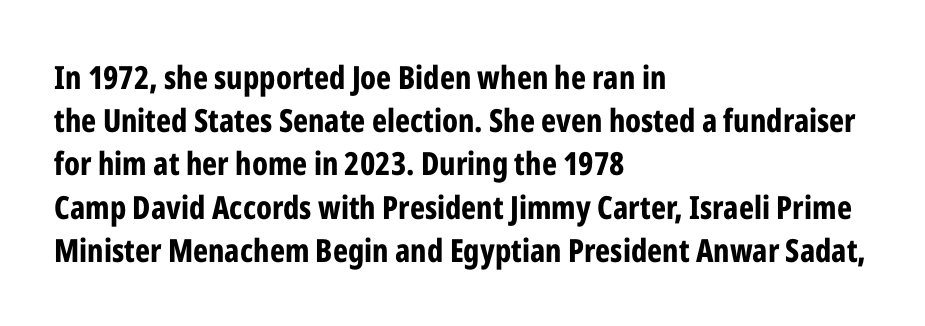
{"serif": "no", "italic": "no", "bold": "yes", "weight": "bold", "width": "condensed", "stroke_contrast": "low", "x_height": "medium", "monospaced": "no", "underline": "no", "align": "left", "line_spacing": "normal", "line_spacing_ratio": 1.35, "letter_spacing": "normal", "letter_spacing_em": 0.0, "glyph_px": 32}
